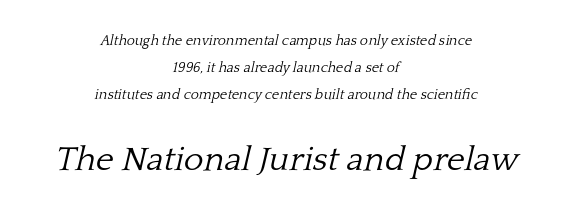
The later block is typeset at a bigger size than the earlier block. The font's italic variant was chosen for this text. Regarding serifs, this sample has them. The face used here is rendered with its standard letterfit.
